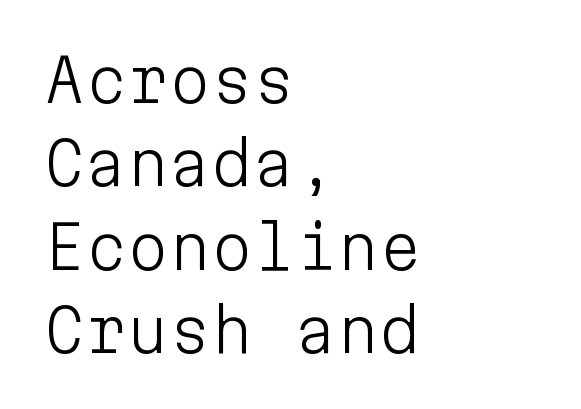
The tracking reads as untouched default to a designer's eye. This is sans-serif lettering, the kind often seen on screens and signage. How would I describe the line gaps? Plain and ordinary. This sample has the even, mechanical cadence of fixed-width lettering.
